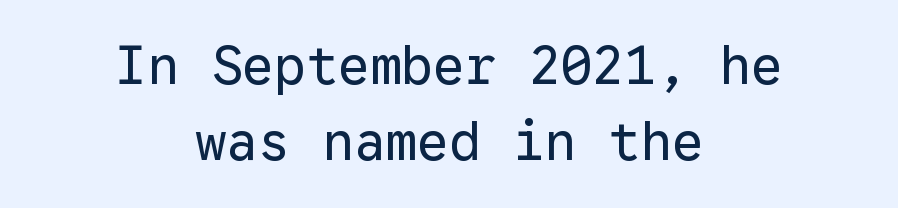
The image shows 53 px regular-weight sans-serif type, upright, monospaced; set centered, normal line spacing (1.43x), normal letter spacing, not underlined; low stroke contrast and a medium x-height.
